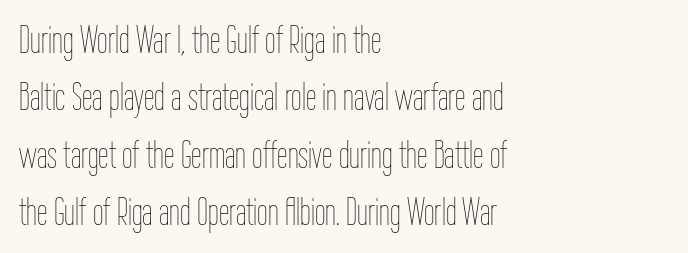
{"italic": "no", "bold": "no", "weight": "thin", "width": "condensed", "stroke_contrast": "low", "x_height": "medium", "monospaced": "no", "underline": "no", "align": "left", "line_spacing": "normal", "line_spacing_ratio": 1.51, "letter_spacing": "normal", "letter_spacing_em": 0.0, "glyph_px": 38}
